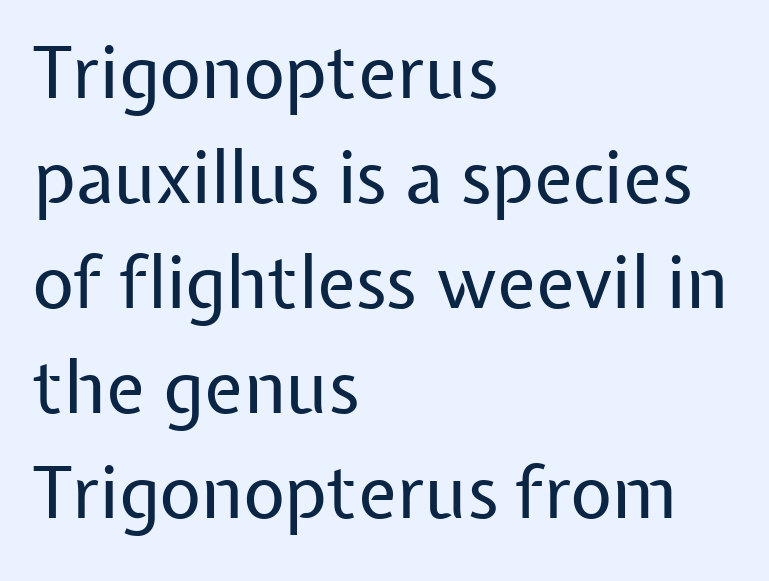
Q: Is the text bold? A: No.
Q: Is the text italic (slanted)? A: No, it is upright.
Q: Is the typeface a serif or a sans-serif typeface? A: Sans-serif.
Q: Is the text underlined? A: No.
Q: How is the paragraph aligned? A: Left-aligned.
Q: Is the spacing between letters normal or unusually wide? A: Normal.
Q: Is the spacing between lines tight, normal or loose? A: Normal.
Q: Width (condensed, normal, or wide)? A: Normal.
Q: Stroke contrast? A: Low.
Q: x-height? A: Medium.
Q: Monospaced? A: No.
